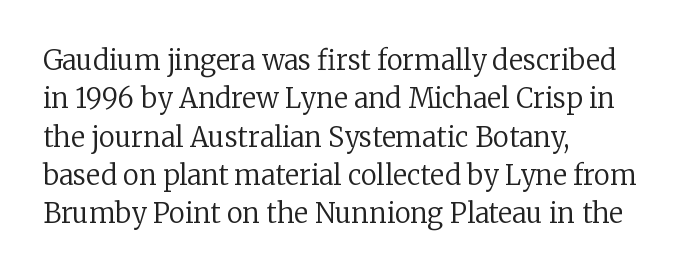
{"italic": "no", "bold": "no", "underline": "no", "align": "left", "line_spacing": "normal", "line_spacing_ratio": 1.42, "letter_spacing": "normal", "letter_spacing_em": 0.0, "glyph_px": 27}
